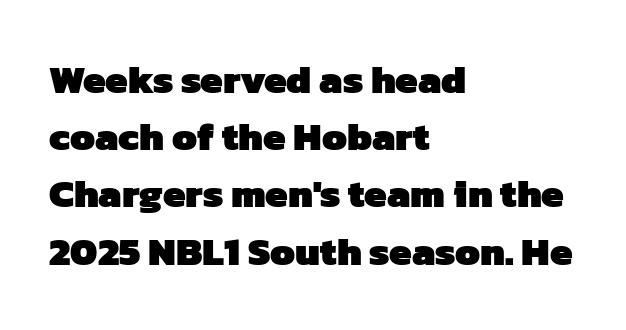
The image shows 40 px heavy sans-serif type; set left-aligned, normal line spacing (1.43x), normal letter spacing, not underlined; low stroke contrast and a medium x-height.
